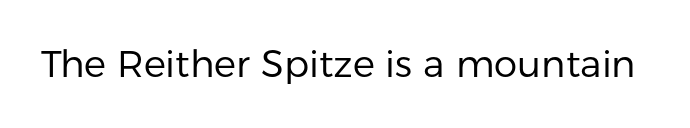
The image shows 37 px regular-weight sans-serif type, upright; set normal letter spacing, not underlined; low stroke contrast and a medium x-height.
